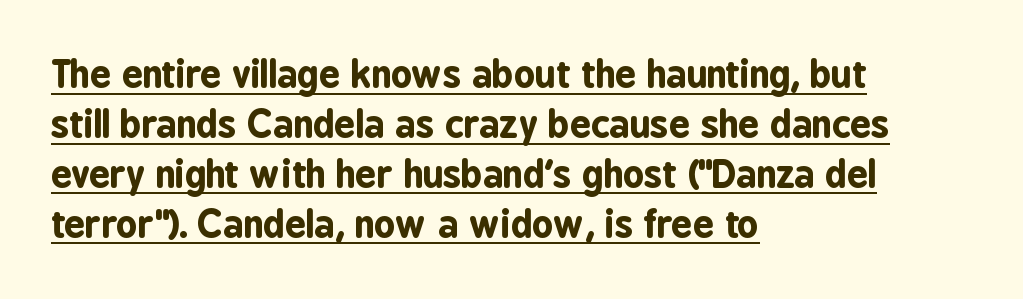
{"serif": "no", "italic": "no", "bold": "yes", "weight": "bold", "width": "condensed", "stroke_contrast": "low", "x_height": "medium", "monospaced": "no", "underline": "yes", "align": "left", "line_spacing": "normal", "line_spacing_ratio": 1.35, "letter_spacing": "normal", "letter_spacing_em": 0.0, "glyph_px": 37}
